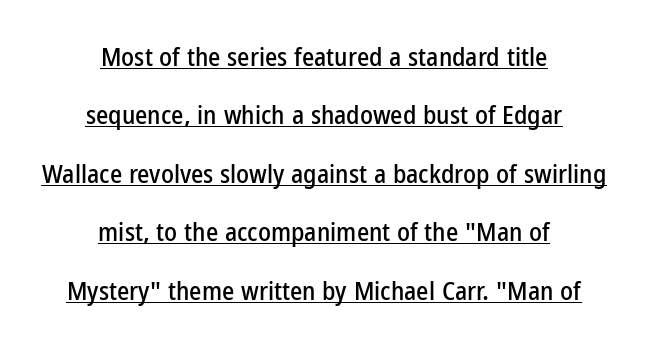
The passage shown has conventional tracking throughout. The rendering positions every line midway between the sides. Italic? Not at all — the glyphs are vertical. A continuous stroke trails under the words, as in a hyperlink. The rendering uses a large line-height, opening up the rows.
